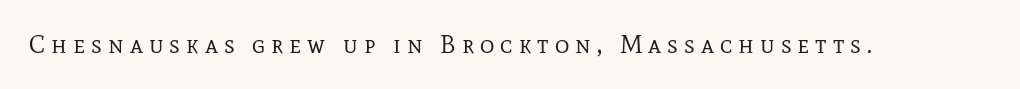
Q: Is the text bold? A: No.
Q: Is the text italic (slanted)? A: No, it is upright.
Q: Is the text underlined? A: No.
Q: Is the spacing between letters normal or unusually wide? A: Unusually wide.
